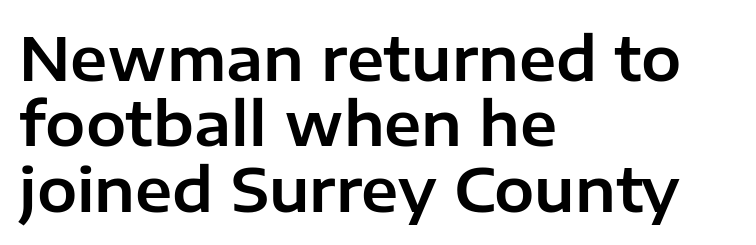
Q: Is the text italic (slanted)? A: No, it is upright.
Q: Is the typeface a serif or a sans-serif typeface? A: Sans-serif.
Q: Is the text underlined? A: No.
Q: How is the paragraph aligned? A: Left-aligned.
Q: Is the spacing between letters normal or unusually wide? A: Normal.
Q: Is the spacing between lines tight, normal or loose? A: Tight.
Q: Width (condensed, normal, or wide)? A: Normal.
Q: Stroke contrast? A: Low.
Q: x-height? A: Medium.
Q: Monospaced? A: No.
